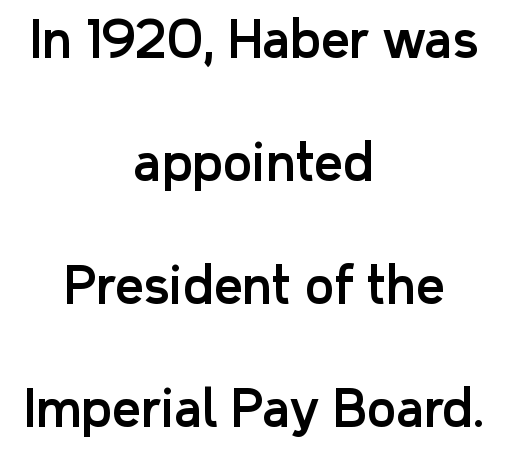
The image shows 50 px sans-serif type, upright; set centered, loose line spacing (2.46x), normal letter spacing, not underlined; low stroke contrast and a medium x-height.
